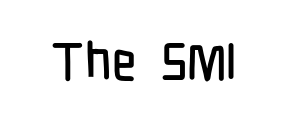
The image shows 52 px condensed sans-serif type, upright; set normal letter spacing, not underlined; low stroke contrast and a medium x-height.
